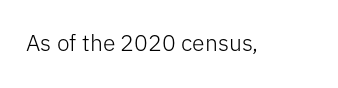
The type is set solid horizontally, with unmodified tracking. Words float on clear page, feet unadorned. A quiet, ordinary-to-light weight characterises the typeface. The type sits square on the baseline with zero lean.
